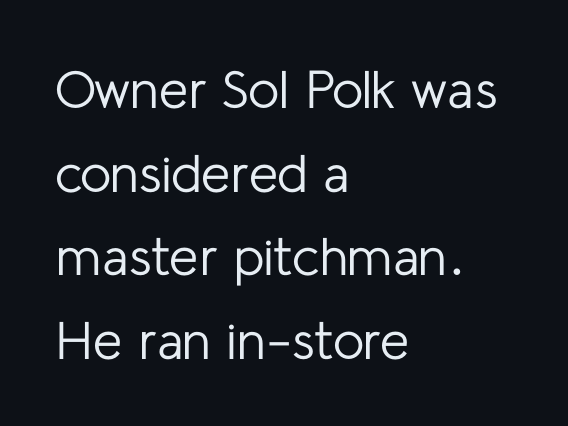
{"serif": "no", "italic": "no", "bold": "no", "weight": "regular", "width": "normal", "stroke_contrast": "low", "x_height": "medium", "monospaced": "no", "underline": "no", "align": "left", "line_spacing": "normal", "line_spacing_ratio": 1.58, "letter_spacing": "normal", "letter_spacing_em": 0.0, "glyph_px": 53}
